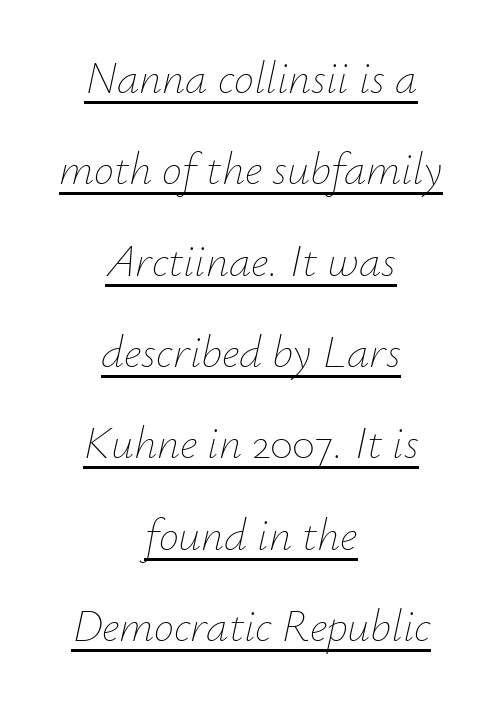
{"italic": "yes", "lean": "right", "slant_degrees": 12, "bold": "no", "weight": "thin", "width": "normal", "stroke_contrast": "low", "x_height": "small", "monospaced": "no", "underline": "yes", "align": "center", "line_spacing": "loose", "line_spacing_ratio": 2.03, "letter_spacing": "normal", "letter_spacing_em": 0.0, "glyph_px": 45}
